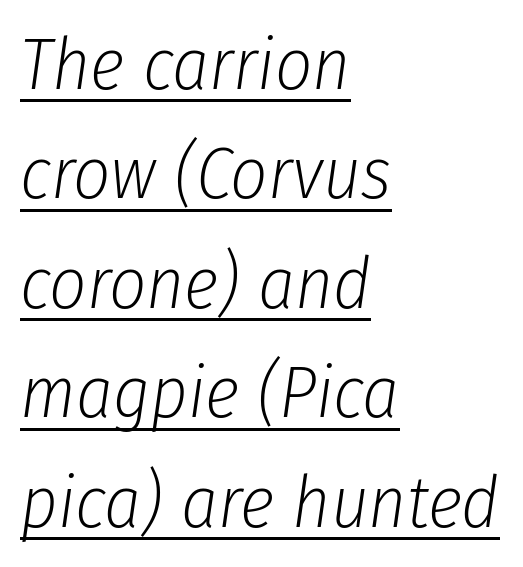
{"italic": "yes", "lean": "right", "slant_degrees": 8, "bold": "no", "weight": "light", "width": "condensed", "stroke_contrast": "low", "x_height": "medium", "monospaced": "no", "underline": "yes", "align": "left", "line_spacing": "normal", "line_spacing_ratio": 1.5, "letter_spacing": "normal", "letter_spacing_em": 0.0, "glyph_px": 73}
